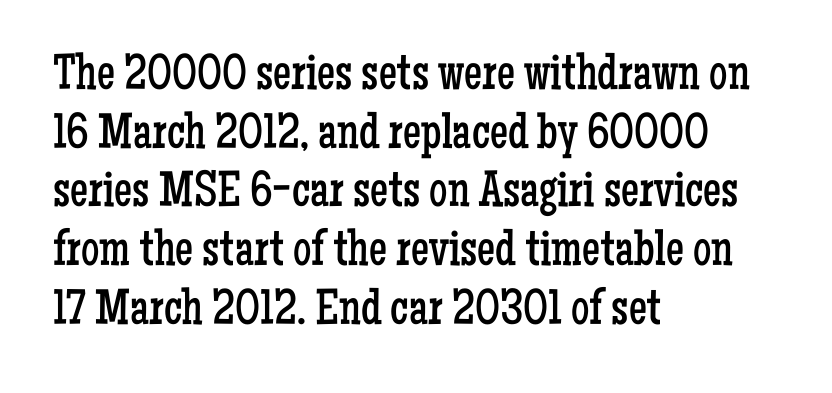
{"serif": "yes", "italic": "no", "bold": "no", "weight": "regular", "width": "condensed", "stroke_contrast": "low", "x_height": "medium", "monospaced": "no", "underline": "no", "align": "left", "line_spacing": "tight", "line_spacing_ratio": 1.15, "letter_spacing": "normal", "letter_spacing_em": 0.0, "glyph_px": 51}
